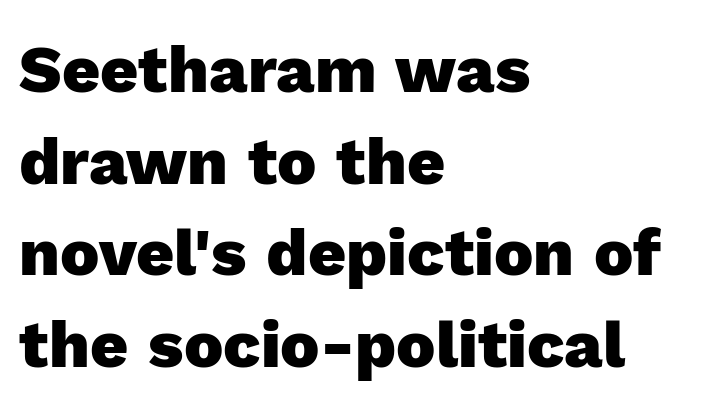
The face used here is a sans, in the tradition of grotesques and geometrics. A classic flush-left, rag-right setting is used for this passage. Vertical spacing — default. Plenty of ink on the page — the face is bold. Underlining? Definitely not there. Tracking value appears to be zero — textbook default spacing.
